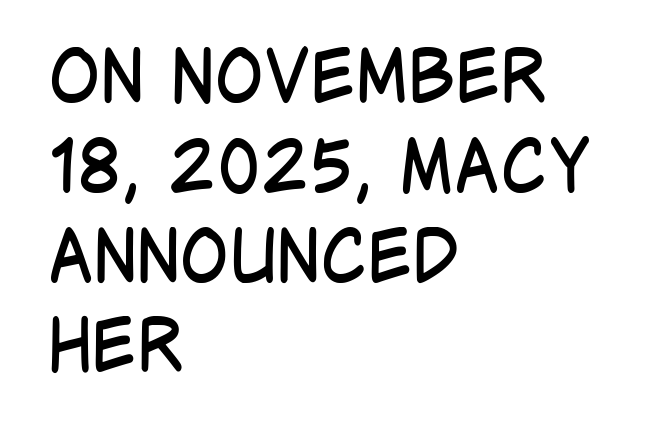
The image shows 73 px regular-weight, condensed sans-serif type, upright; set left-aligned, line spacing 1.23x, normal letter spacing, not underlined; low stroke contrast and a large x-height.
